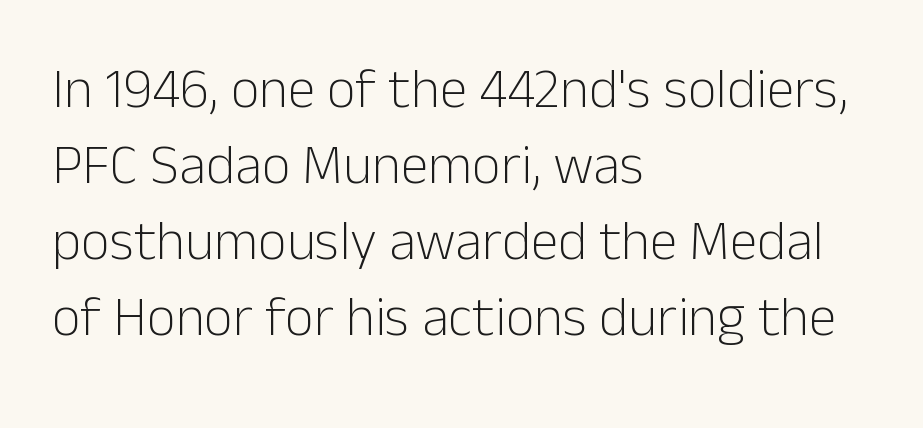
This sample keeps an unexceptional amount of space between lines. Think of a printed novel: that variable character pitch is what you see here. Posture: upright roman. The letters sit at their default tracking, neither squeezed nor spread. Has an underline been added? It has not. Short and long lines alike share a common starting point at left.
